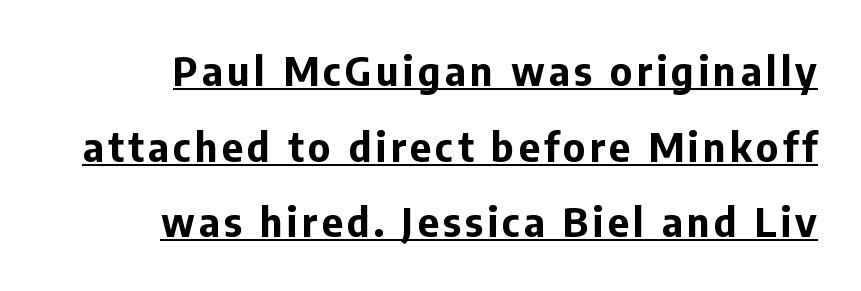
Q: Is the text bold? A: Yes.
Q: Is the text italic (slanted)? A: No, it is upright.
Q: Is the typeface a serif or a sans-serif typeface? A: Sans-serif.
Q: Is the text underlined? A: Yes.
Q: How is the paragraph aligned? A: Right-aligned.
Q: Width (condensed, normal, or wide)? A: Normal.
Q: Stroke contrast? A: Low.
Q: x-height? A: Medium.
Q: Monospaced? A: No.
